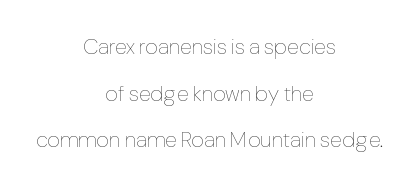
{"italic": "no", "bold": "no", "underline": "no", "align": "center", "line_spacing": "loose", "line_spacing_ratio": 2.12, "letter_spacing": "normal", "letter_spacing_em": 0.0, "glyph_px": 22}
